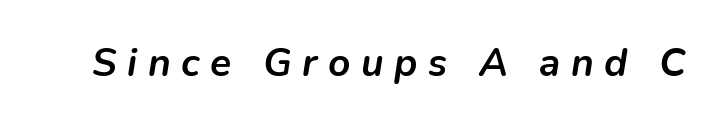
{"italic": "yes", "lean": "right", "slant_degrees": 9, "bold": "yes", "weight": "semibold", "width": "normal", "stroke_contrast": "low", "x_height": "medium", "monospaced": "no", "underline": "no", "letter_spacing": "wide", "letter_spacing_em": 0.27, "glyph_px": 39}
